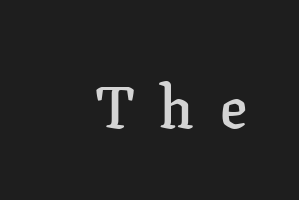
{"serif": "yes", "italic": "no", "bold": "semi", "weight": "semibold", "width": "normal", "stroke_contrast": "low", "x_height": "medium", "monospaced": "no", "underline": "no", "letter_spacing": "wide", "letter_spacing_em": 0.43, "glyph_px": 60}
